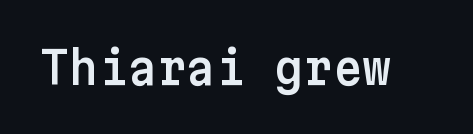
Q: Is the text italic (slanted)? A: No, it is upright.
Q: Is the typeface a serif or a sans-serif typeface? A: Sans-serif.
Q: Is the text underlined? A: No.
Q: Is the spacing between letters normal or unusually wide? A: Normal.
Q: Width (condensed, normal, or wide)? A: Normal.
Q: Stroke contrast? A: Low.
Q: x-height? A: Medium.
